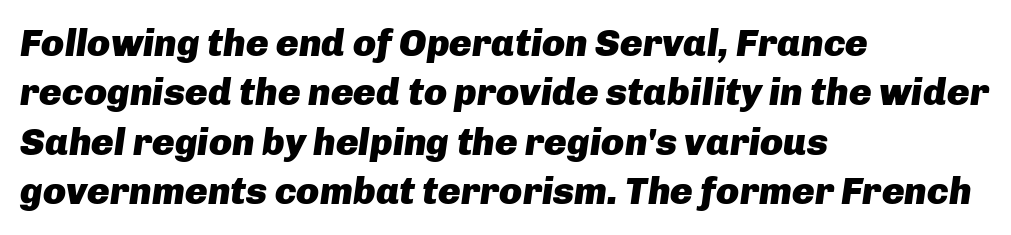
The image shows 38 px heavy type, italic (leaning right); set left-aligned, normal line spacing (1.3x), normal letter spacing, not underlined; low stroke contrast and a medium x-height.
